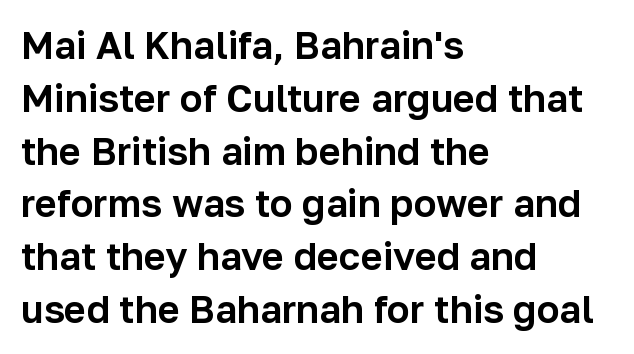
{"serif": "no", "italic": "no", "width": "normal", "stroke_contrast": "low", "x_height": "medium", "monospaced": "no", "underline": "no", "align": "left", "line_spacing": "normal", "line_spacing_ratio": 1.39, "letter_spacing": "normal", "letter_spacing_em": 0.0, "glyph_px": 38}
